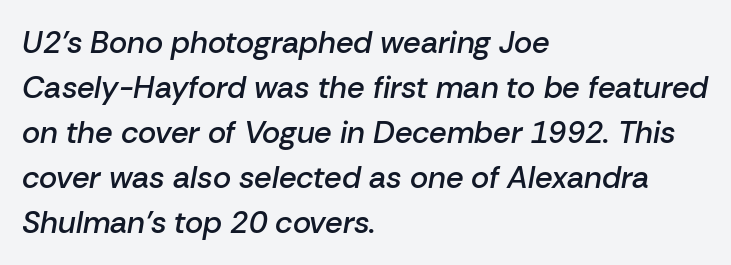
The image shows 31 px semibold type, italic (leaning right); set left-aligned, normal line spacing (1.45x), normal letter spacing, not underlined; low stroke contrast and a medium x-height.
